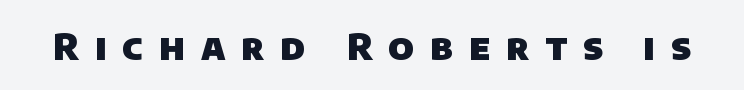
The image shows 36 px heavy sans-serif type; set unusually wide letter spacing (+0.44 em), not underlined; low stroke contrast and a large x-height.
